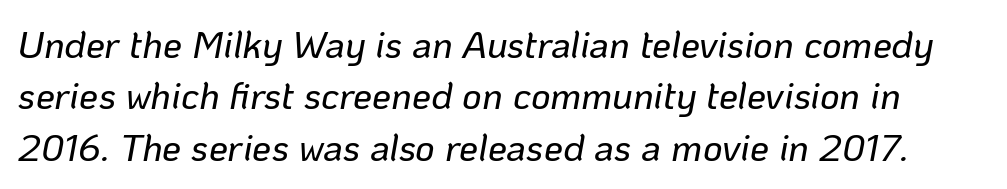
In terms of letterspacing, this is plain default setting. The whole block is typeset with a tilt. Character widths vary here, with narrow letters taking less room than wide ones. Words float on clear page, feet unadorned. Each new line begins a customary step beneath the previous one.
